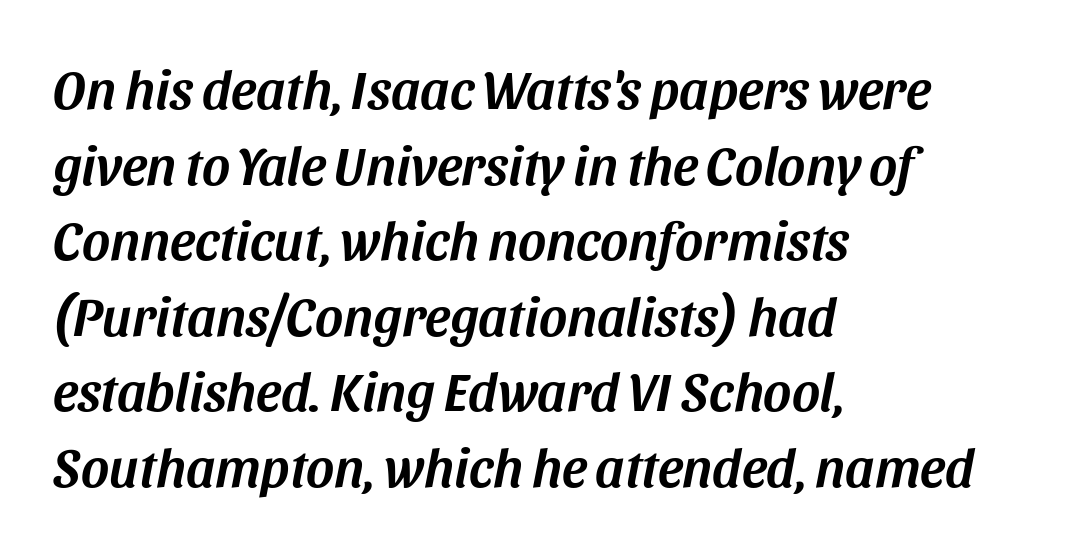
Q: Is the text italic (slanted)? A: Yes, it leans right by about 11 degrees.
Q: Is the text underlined? A: No.
Q: How is the paragraph aligned? A: Left-aligned.
Q: Is the spacing between letters normal or unusually wide? A: Normal.
Q: Is the spacing between lines tight, normal or loose? A: Normal.
Q: Width (condensed, normal, or wide)? A: Normal.
Q: Stroke contrast? A: Medium.
Q: x-height? A: Large.
Q: Monospaced? A: No.
